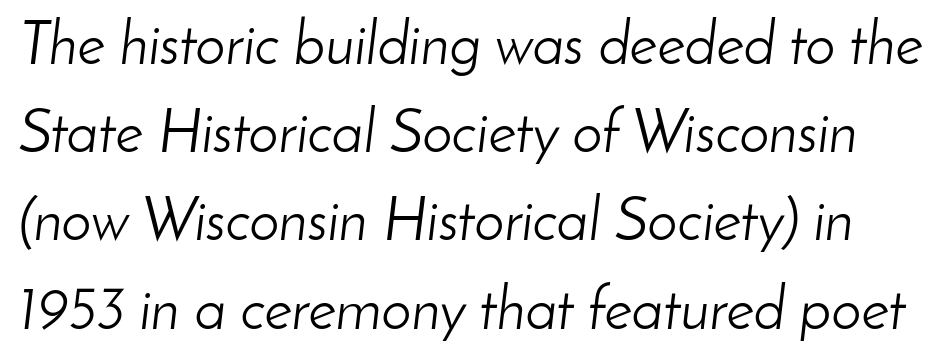
Q: Is the text bold? A: No.
Q: Is the text italic (slanted)? A: Yes, it leans right by about 8 degrees.
Q: Is the text underlined? A: No.
Q: Is the spacing between letters normal or unusually wide? A: Normal.
Q: Is the spacing between lines tight, normal or loose? A: Normal.
Q: Width (condensed, normal, or wide)? A: Normal.
Q: Stroke contrast? A: Low.
Q: x-height? A: Small.
Q: Monospaced? A: No.
